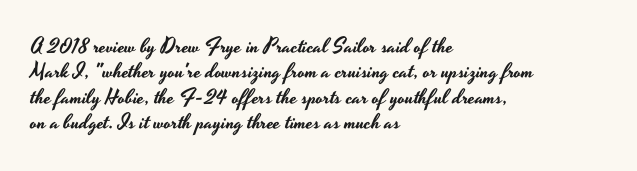
Q: Is the text italic (slanted)? A: Yes.
Q: Is the text underlined? A: No.
Q: How is the paragraph aligned? A: Left-aligned.
Q: Is the spacing between letters normal or unusually wide? A: Normal.
